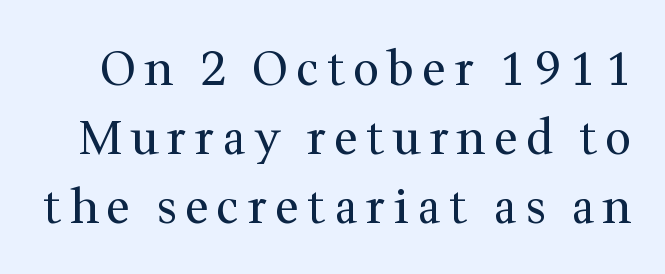
The image shows 47 px regular-weight serif type, upright; set normal line spacing (1.47x), not underlined; medium stroke contrast and a medium x-height.
